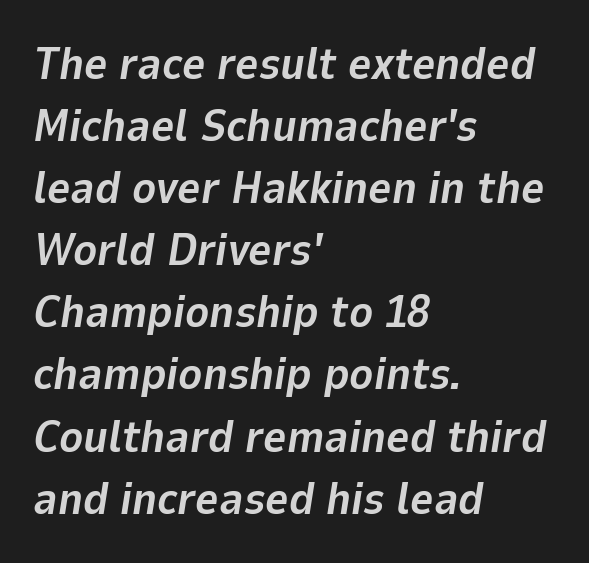
The image shows 45 px bold type, italic (leaning right); set left-aligned, normal line spacing (1.38x), normal letter spacing, not underlined; low stroke contrast and a medium x-height.
